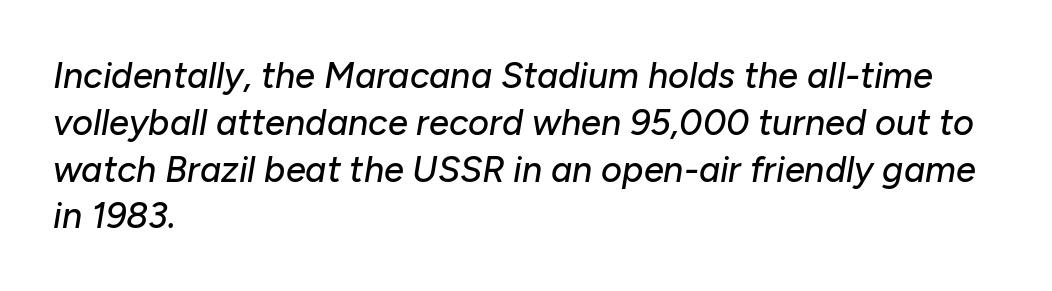
Q: Is the text italic (slanted)? A: Yes, it leans right by about 10 degrees.
Q: Is the text underlined? A: No.
Q: How is the paragraph aligned? A: Left-aligned.
Q: Is the spacing between letters normal or unusually wide? A: Normal.
Q: Is the spacing between lines tight, normal or loose? A: Normal.
Q: Width (condensed, normal, or wide)? A: Normal.
Q: Stroke contrast? A: Low.
Q: x-height? A: Medium.
Q: Monospaced? A: No.
